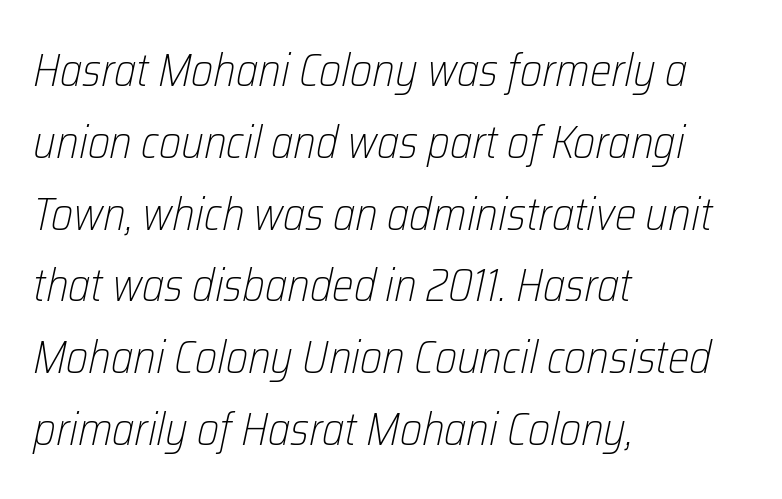
The text block is weighted toward the left margin, trailing off unevenly rightward. The letters are slanted; this is an italic face. Each word holds together tightly as a unit, with standard inter-letter gaps. The glyphs are unaccompanied by any horizontal stroke below them.
